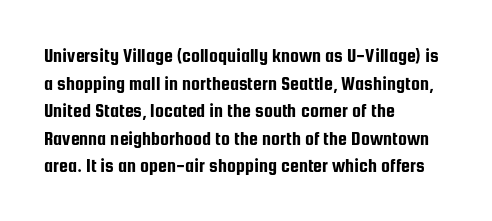
Q: Is the text italic (slanted)? A: No, it is upright.
Q: Is the text underlined? A: No.
Q: How is the paragraph aligned? A: Left-aligned.
Q: Is the spacing between letters normal or unusually wide? A: Normal.
Q: Is the spacing between lines tight, normal or loose? A: Normal.
